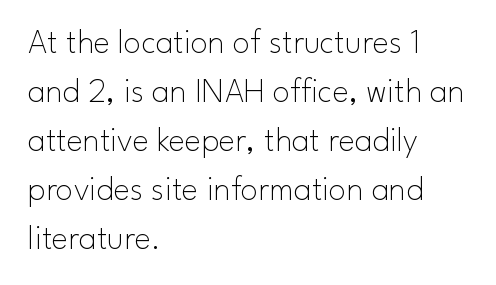
Q: Is the text bold? A: No.
Q: Is the text italic (slanted)? A: No, it is upright.
Q: Is the typeface a serif or a sans-serif typeface? A: Sans-serif.
Q: Is the text underlined? A: No.
Q: How is the paragraph aligned? A: Left-aligned.
Q: Is the spacing between letters normal or unusually wide? A: Normal.
Q: Is the spacing between lines tight, normal or loose? A: Normal.
Q: Width (condensed, normal, or wide)? A: Normal.
Q: Stroke contrast? A: Low.
Q: x-height? A: Small.
Q: Monospaced? A: No.
